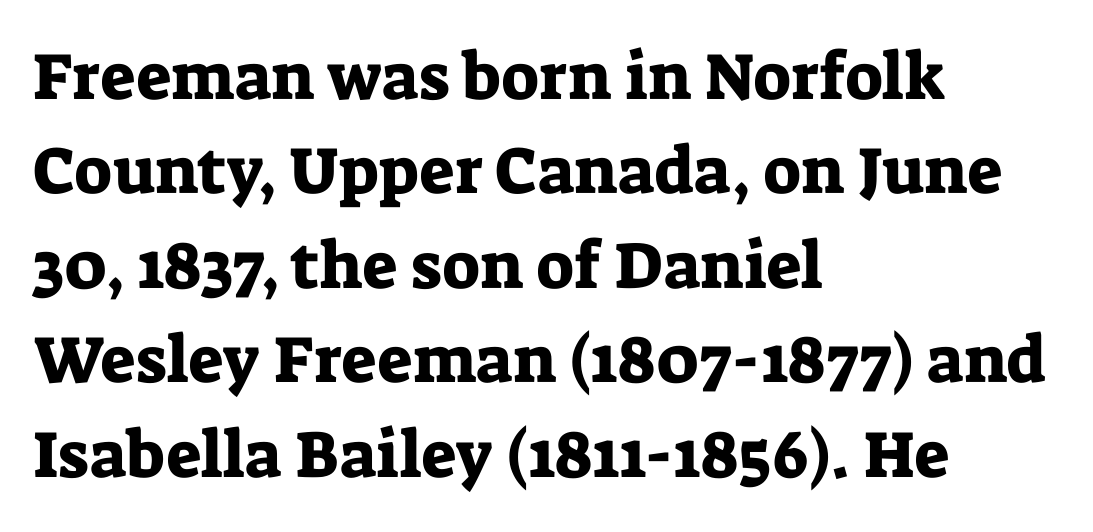
The image shows 66 px serif type, upright; set left-aligned, normal line spacing (1.43x), normal letter spacing, not underlined; low stroke contrast and a medium x-height.
